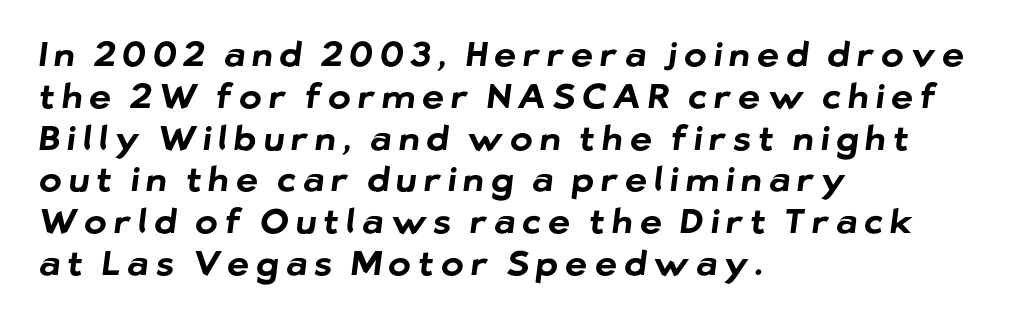
In CSS terms this would be text-align: left. Proportional: the letters do not fall into vertical columns. Typographic density is high because the face is bold. Classification — sans serif.
